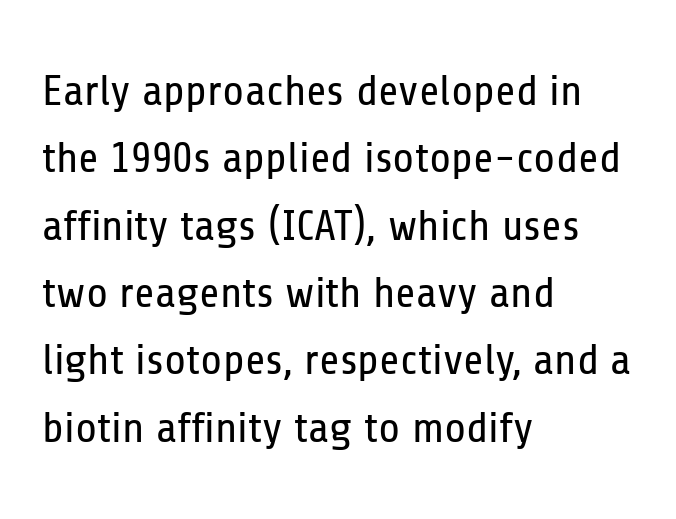
Q: Is the text bold? A: No.
Q: Is the text italic (slanted)? A: No, it is upright.
Q: Is the typeface a serif or a sans-serif typeface? A: Sans-serif.
Q: Is the text underlined? A: No.
Q: How is the paragraph aligned? A: Left-aligned.
Q: Is the spacing between letters normal or unusually wide? A: Normal.
Q: Is the spacing between lines tight, normal or loose? A: Normal.
Q: Width (condensed, normal, or wide)? A: Condensed.
Q: Stroke contrast? A: Low.
Q: x-height? A: Medium.
Q: Monospaced? A: No.
